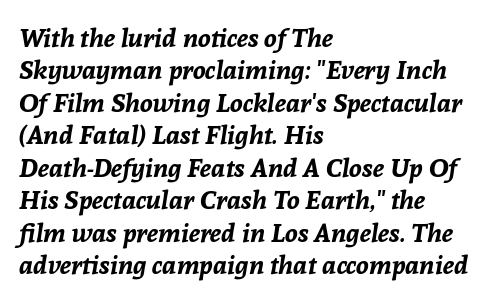
{"italic": "yes", "lean": "right", "slant_degrees": 8, "bold": "yes", "underline": "no", "align": "left", "line_spacing": "normal", "line_spacing_ratio": 1.25, "letter_spacing": "normal", "letter_spacing_em": 0.0, "glyph_px": 26}
